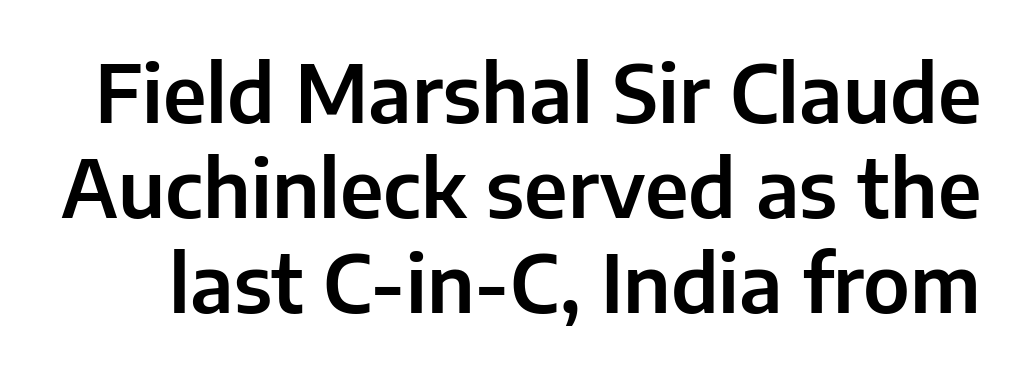
The image shows 80 px sans-serif type, upright; set line spacing 1.19x, normal letter spacing, not underlined; low stroke contrast and a medium x-height.
